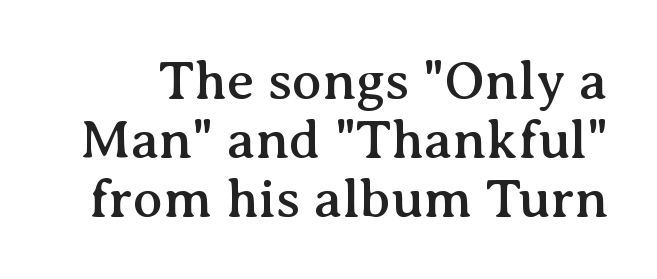
Quick note: underline off. Varying glyph widths throughout — classic text-font behaviour. Summary of vertical rhythm: compact, with narrow interline spacing. This is the regular roman posture of the typeface. Inter-character spacing is left at the font's built-in metrics. Serif or sans? Serif — the stroke terminals have little feet.
